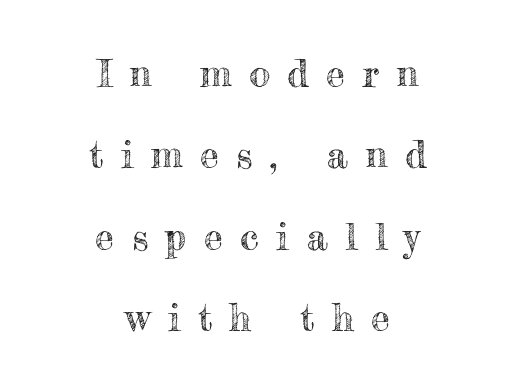
{"italic": "no", "width": "normal", "x_height": "small", "monospaced": "no", "underline": "no", "align": "center", "line_spacing": "loose", "line_spacing_ratio": 2.14, "letter_spacing": "wide", "letter_spacing_em": 0.46, "glyph_px": 38}
